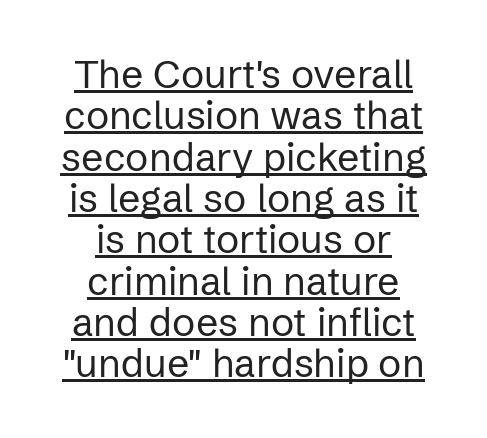
A typesetter would call this leading minimal, almost set solid. Examine the stroke ends and you'll find no serifs. The paragraph has two soft edges and a firm central axis. Notice how the stems are strictly vertical — no italics here.
